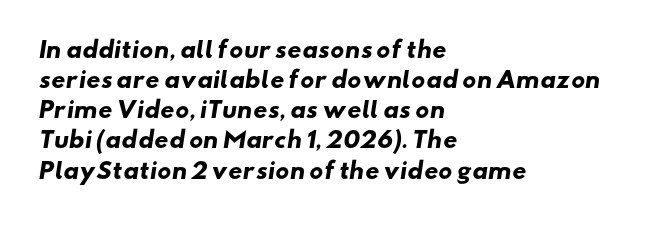
The image shows 22 px bold type; set left-aligned, normal line spacing (1.37x), normal letter spacing, not underlined.
